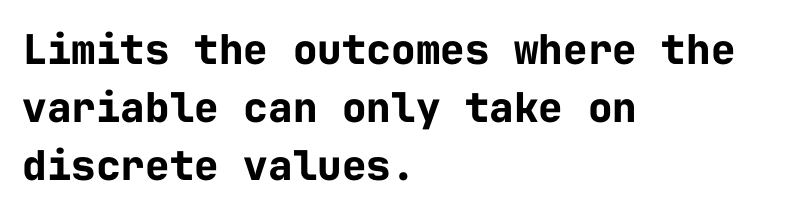
Q: Is the text bold? A: Yes.
Q: Is the text italic (slanted)? A: No, it is upright.
Q: Is the typeface a serif or a sans-serif typeface? A: Sans-serif.
Q: Is the text underlined? A: No.
Q: How is the paragraph aligned? A: Left-aligned.
Q: Is the spacing between letters normal or unusually wide? A: Normal.
Q: Is the spacing between lines tight, normal or loose? A: Normal.
Q: Width (condensed, normal, or wide)? A: Normal.
Q: Stroke contrast? A: Low.
Q: x-height? A: Medium.
Q: Monospaced? A: Yes.
